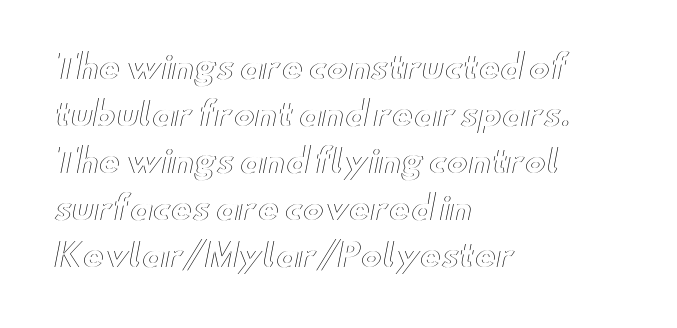
Short note: letters normally spaced. These lines sit exactly where default settings would place them. Character widths vary here, with narrow letters taking less room than wide ones. Each line starts at the same left margin while the right side varies. Clear beneath every line of the passage.
